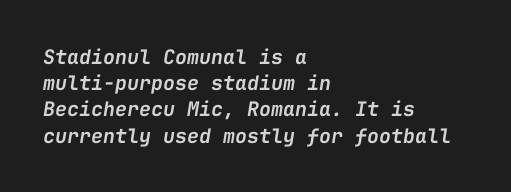
Q: Is the text bold? A: Semi-bold.
Q: Is the text italic (slanted)? A: Yes, it leans right by about 9 degrees.
Q: Is the text underlined? A: No.
Q: How is the paragraph aligned? A: Left-aligned.
Q: Is the spacing between letters normal or unusually wide? A: Normal.
Q: Is the spacing between lines tight, normal or loose? A: Normal.
